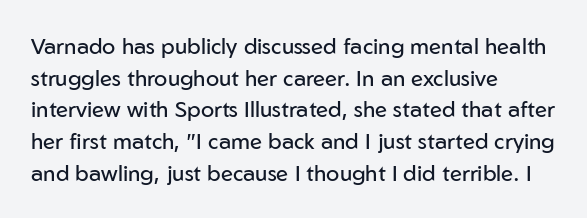
The image shows 22 px text type, upright; set left-aligned, normal line spacing (1.44x), normal letter spacing, not underlined.
